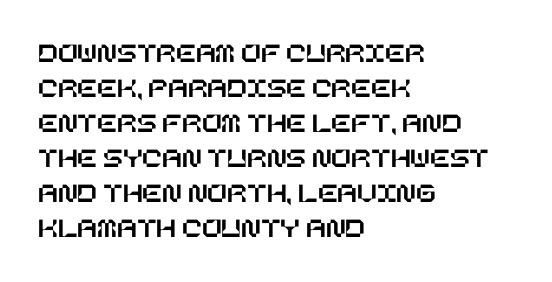
The image shows 29 px text type, upright; set left-aligned, line spacing 1.21x, normal letter spacing, not underlined; low stroke contrast and a large x-height.
